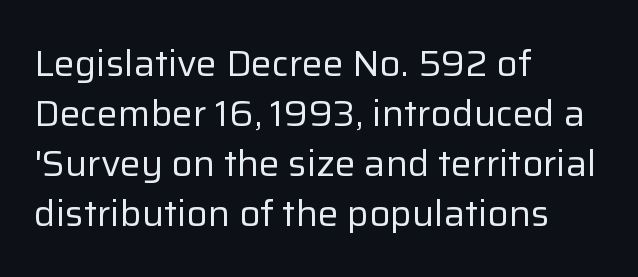
This sample uses plain, unmodified letter spacing. A typesetter would label this face a sans. Any mark beneath the type? The region is blank. Each letter keeps its own natural width here, so spacing adapts to shape.
